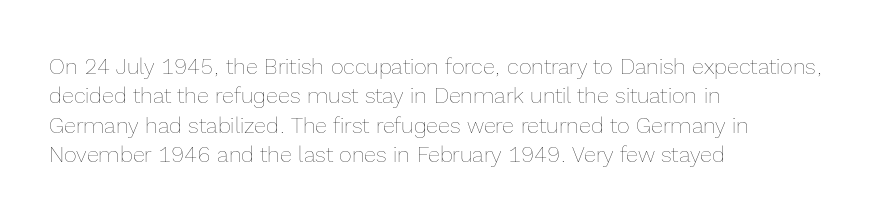
{"italic": "no", "bold": "no", "underline": "no", "align": "left", "line_spacing": "normal", "line_spacing_ratio": 1.33, "letter_spacing": "normal", "letter_spacing_em": 0.0, "glyph_px": 22}
